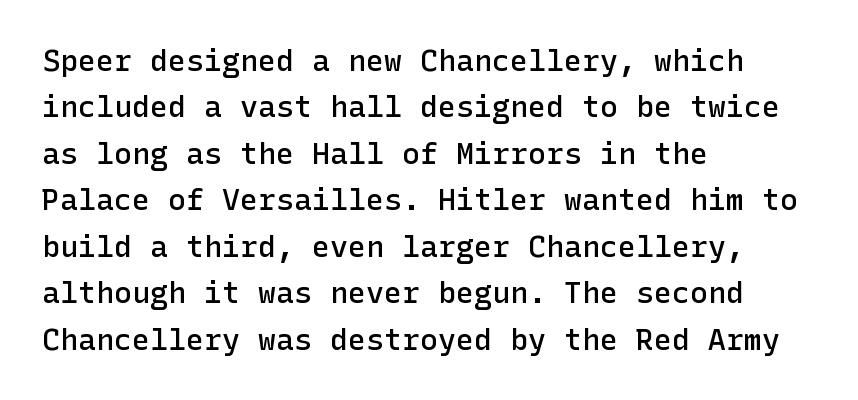
Q: Is the text bold? A: Semi-bold.
Q: Is the text italic (slanted)? A: No, it is upright.
Q: Is the typeface a serif or a sans-serif typeface? A: Sans-serif.
Q: Is the text underlined? A: No.
Q: How is the paragraph aligned? A: Left-aligned.
Q: Is the spacing between letters normal or unusually wide? A: Normal.
Q: Is the spacing between lines tight, normal or loose? A: Normal.
Q: Width (condensed, normal, or wide)? A: Normal.
Q: Stroke contrast? A: Low.
Q: x-height? A: Medium.
